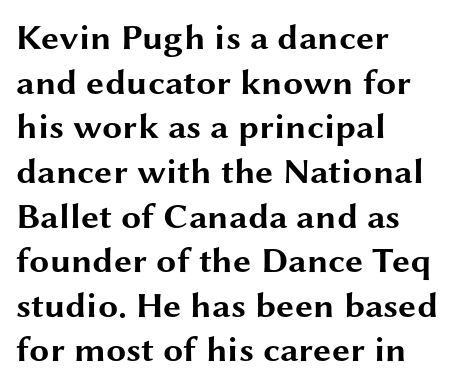
Is the letter spacing exaggerated? No — it looks like the ordinary default. A sans-serif font was chosen for this passage. You can tell it's not italic because the verticals are truly vertical. Each glyph is drawn with heavy, bold strokes. Horizontal alignment here is leftward, the default for most running prose. Only glyphs here, with clear space below each row.
